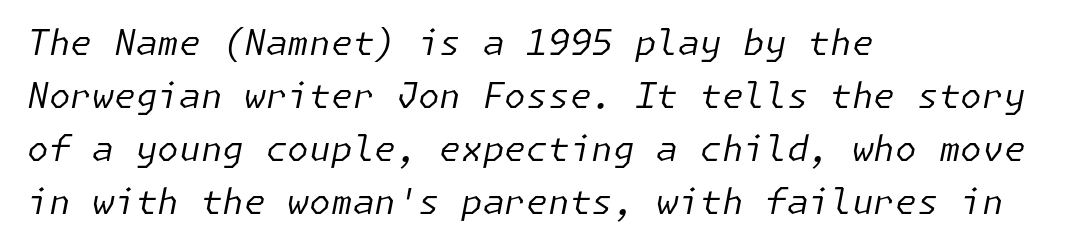
Q: Is the text bold? A: No.
Q: Is the text italic (slanted)? A: Yes, it leans right by about 11 degrees.
Q: Is the text underlined? A: No.
Q: How is the paragraph aligned? A: Left-aligned.
Q: Is the spacing between letters normal or unusually wide? A: Normal.
Q: Is the spacing between lines tight, normal or loose? A: Normal.
Q: Width (condensed, normal, or wide)? A: Normal.
Q: Stroke contrast? A: Low.
Q: x-height? A: Medium.
